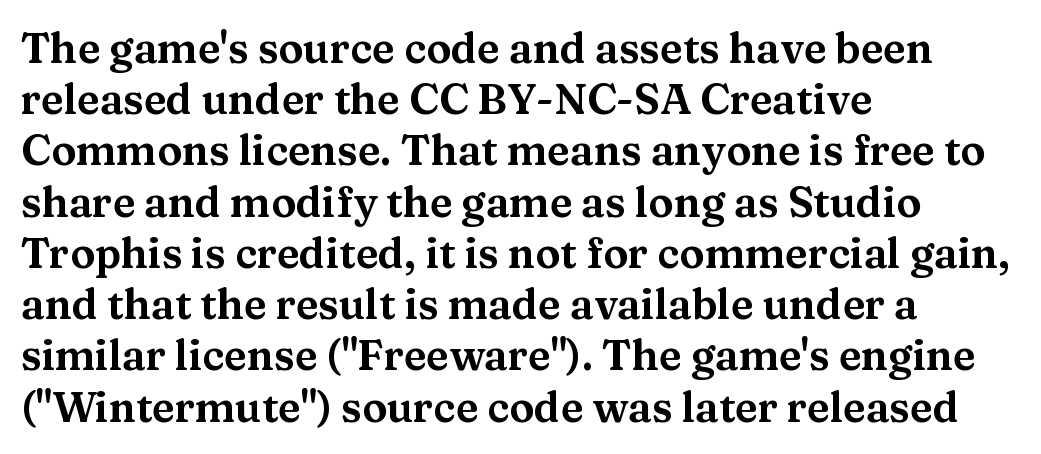
Q: Is the text italic (slanted)? A: No, it is upright.
Q: Is the typeface a serif or a sans-serif typeface? A: Serif.
Q: Is the text underlined? A: No.
Q: How is the paragraph aligned? A: Left-aligned.
Q: Is the spacing between letters normal or unusually wide? A: Normal.
Q: Width (condensed, normal, or wide)? A: Wide.
Q: Stroke contrast? A: Medium.
Q: x-height? A: Medium.
Q: Monospaced? A: No.
